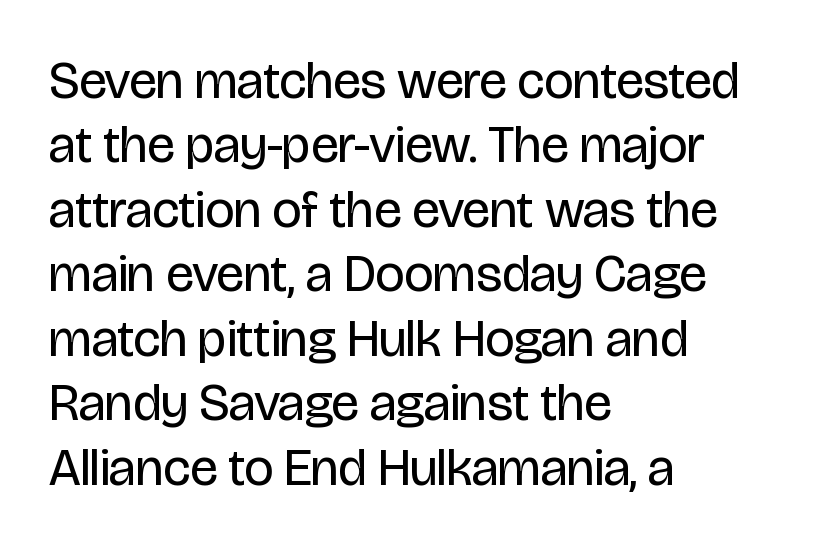
Summary of weight: not heavy and not bold. Leftover space on each line is placed entirely after the last word. A typesetter would mark this as roman, not italic. Think of a printed novel: that variable character pitch is what you see here.
